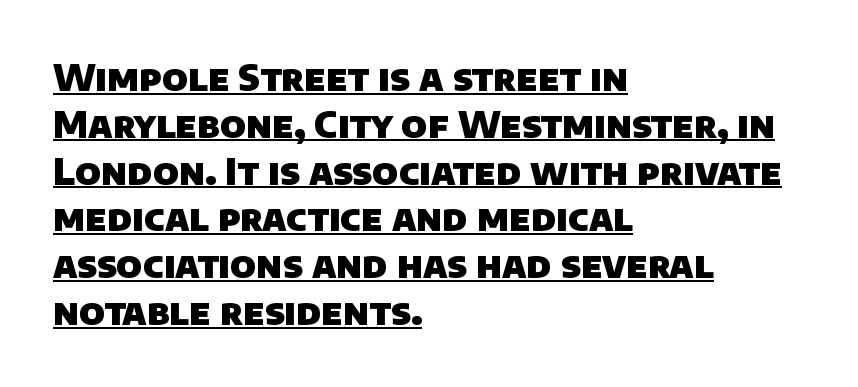
Q: Is the text bold? A: Yes.
Q: Is the typeface a serif or a sans-serif typeface? A: Sans-serif.
Q: Is the text underlined? A: Yes.
Q: How is the paragraph aligned? A: Left-aligned.
Q: Is the spacing between letters normal or unusually wide? A: Normal.
Q: Is the spacing between lines tight, normal or loose? A: Normal.
Q: Width (condensed, normal, or wide)? A: Normal.
Q: Stroke contrast? A: Low.
Q: x-height? A: Large.
Q: Monospaced? A: No.
